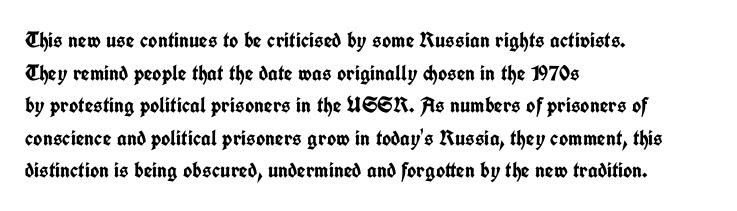
{"italic": "no", "bold": "yes", "underline": "no", "align": "left", "line_spacing": "normal", "line_spacing_ratio": 1.48, "letter_spacing": "normal", "letter_spacing_em": 0.0, "glyph_px": 22}
